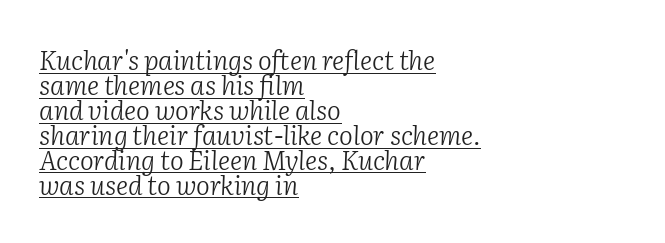
Designer's note — italics engaged. The passage shown is underscored from start to finish. Layout note: lines flush left. This block would grow much taller if given ordinary leading; it's compressed now.
